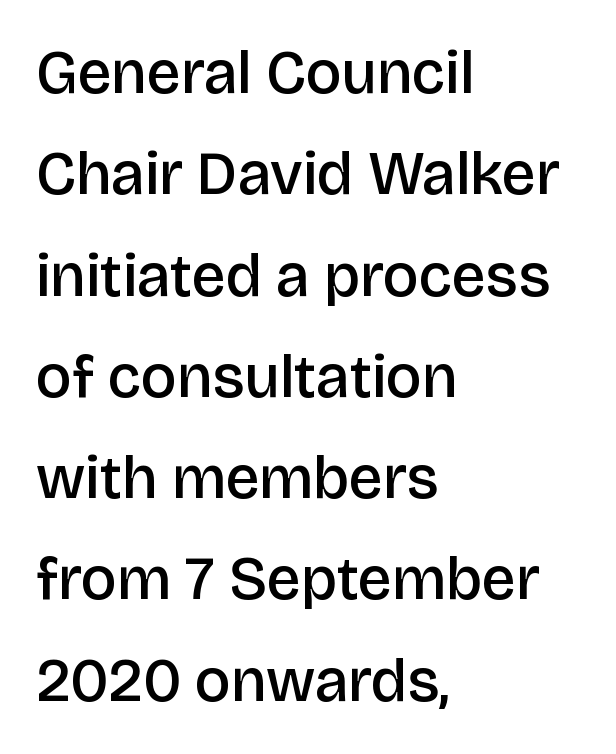
The image shows 61 px semibold sans-serif type, upright; set left-aligned, normal line spacing (1.66x), normal letter spacing, not underlined; low stroke contrast and a large x-height.
